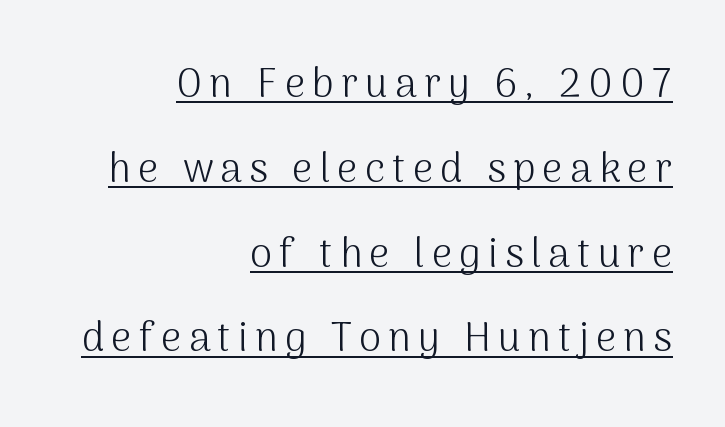
{"serif": "no", "italic": "no", "bold": "no", "weight": "light", "width": "normal", "stroke_contrast": "medium", "x_height": "medium", "monospaced": "no", "underline": "yes", "align": "right", "line_spacing": "loose", "line_spacing_ratio": 2.12, "glyph_px": 40}
